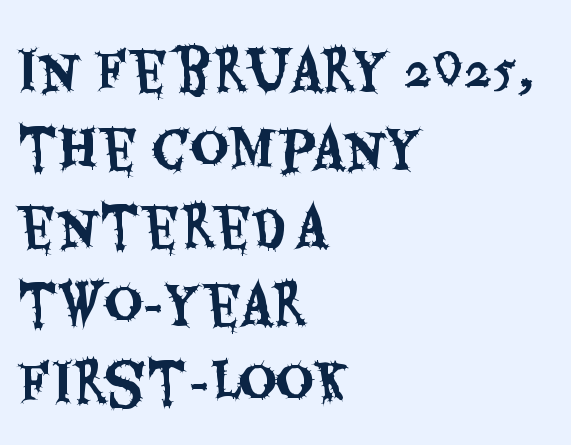
Q: Is the text italic (slanted)? A: No, it is upright.
Q: Is the typeface a serif or a sans-serif typeface? A: Sans-serif.
Q: Is the text underlined? A: No.
Q: How is the paragraph aligned? A: Left-aligned.
Q: Is the spacing between letters normal or unusually wide? A: Normal.
Q: Is the spacing between lines tight, normal or loose? A: Normal.
Q: Width (condensed, normal, or wide)? A: Condensed.
Q: Stroke contrast? A: Medium.
Q: x-height? A: Large.
Q: Monospaced? A: No.
